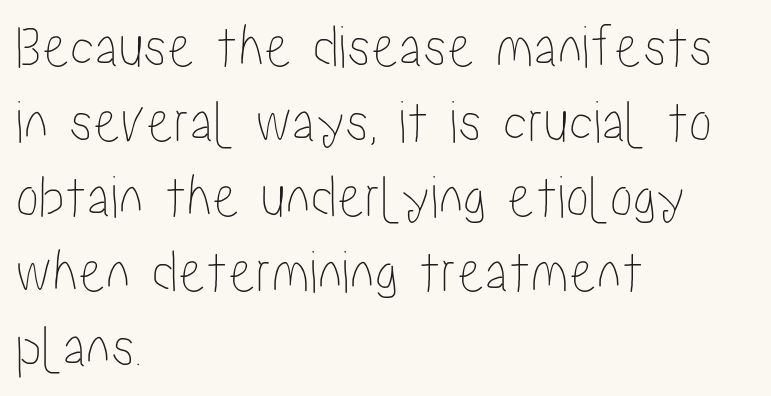
{"italic": "no", "width": "condensed", "stroke_contrast": "low", "x_height": "medium", "monospaced": "no", "underline": "no", "align": "left", "line_spacing_ratio": 1.21, "letter_spacing": "normal", "letter_spacing_em": 0.0, "glyph_px": 62}
